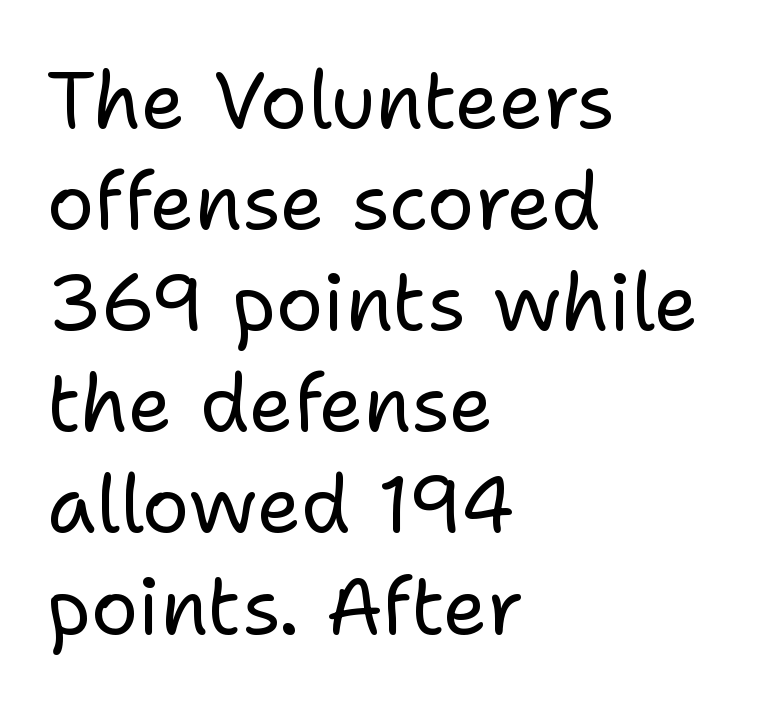
The image shows 79 px regular-weight sans-serif type, upright; set left-aligned, normal line spacing (1.28x), normal letter spacing, not underlined; low stroke contrast and a medium x-height.
